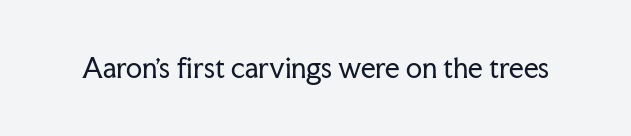
The image shows 26 px text type, upright; set normal letter spacing, not underlined.
